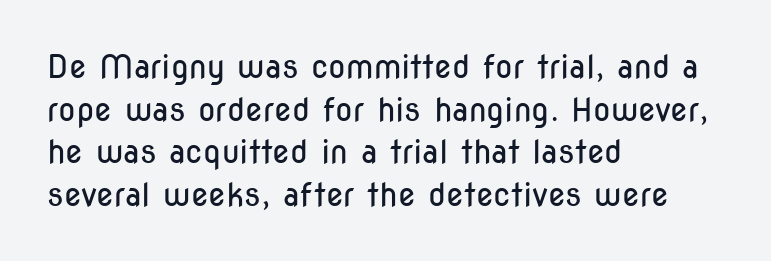
The image shows 32 px regular-weight, condensed sans-serif type, upright; set left-aligned, normal line spacing (1.33x), normal letter spacing, not underlined; low stroke contrast and a medium x-height.
